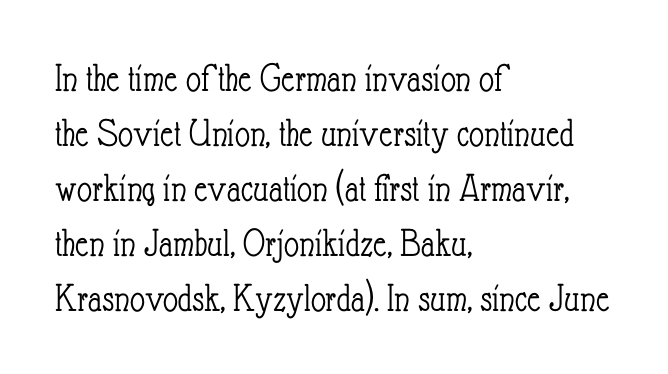
Q: Is the text bold? A: No.
Q: Is the text italic (slanted)? A: No, it is upright.
Q: Is the text underlined? A: No.
Q: How is the paragraph aligned? A: Left-aligned.
Q: Is the spacing between letters normal or unusually wide? A: Normal.
Q: Is the spacing between lines tight, normal or loose? A: Normal.
Q: Width (condensed, normal, or wide)? A: Condensed.
Q: Stroke contrast? A: Low.
Q: x-height? A: Small.
Q: Monospaced? A: No.
